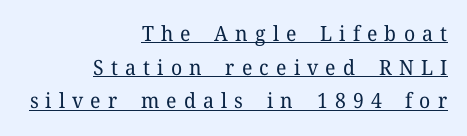
Q: Is the text bold? A: No.
Q: Is the text italic (slanted)? A: No, it is upright.
Q: Is the text underlined? A: Yes.
Q: How is the paragraph aligned? A: Right-aligned.
Q: Is the spacing between letters normal or unusually wide? A: Unusually wide.
Q: Is the spacing between lines tight, normal or loose? A: Normal.
